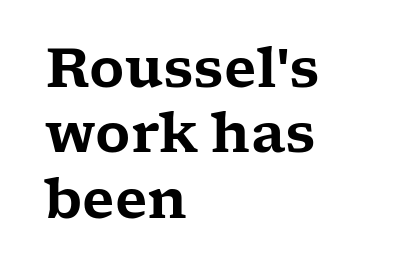
The image shows 54 px wide serif type, upright; set left-aligned, line spacing 1.21x, normal letter spacing, not underlined; low stroke contrast and a medium x-height.
